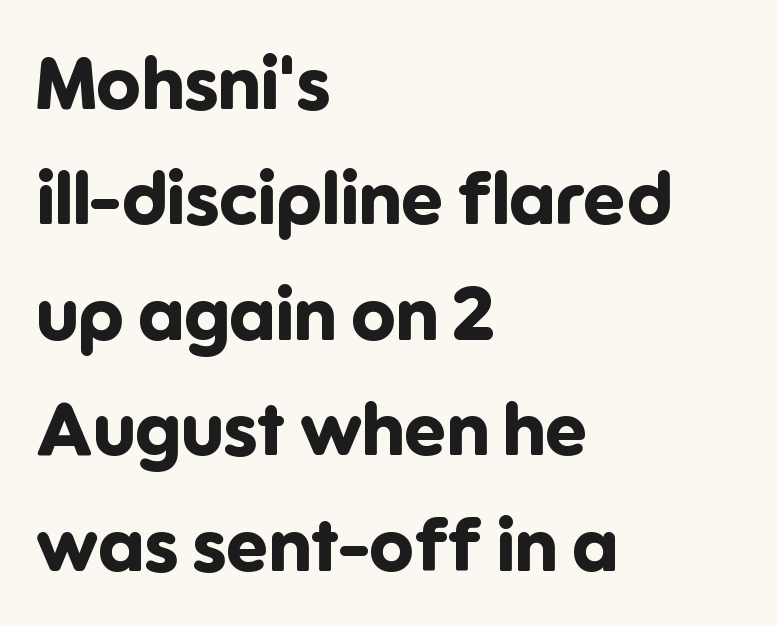
Q: Is the text bold? A: Yes.
Q: Is the text italic (slanted)? A: No, it is upright.
Q: Is the typeface a serif or a sans-serif typeface? A: Sans-serif.
Q: Is the text underlined? A: No.
Q: How is the paragraph aligned? A: Left-aligned.
Q: Is the spacing between letters normal or unusually wide? A: Normal.
Q: Is the spacing between lines tight, normal or loose? A: Normal.
Q: Width (condensed, normal, or wide)? A: Normal.
Q: Stroke contrast? A: Low.
Q: x-height? A: Medium.
Q: Monospaced? A: No.
